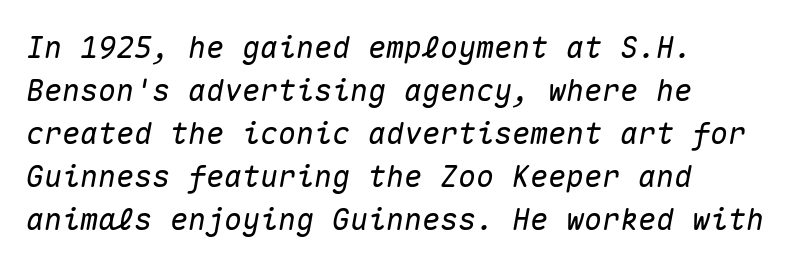
The image shows 30 px text type, italic (leaning right), monospaced; set normal line spacing (1.43x), normal letter spacing, not underlined; medium stroke contrast and a medium x-height.
